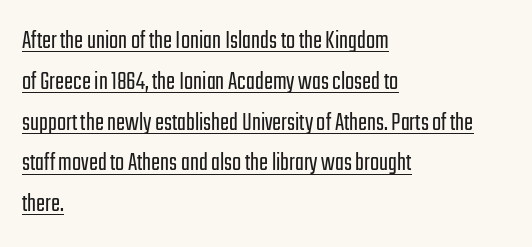
Baseline-to-baseline distance is the conventional proportion of letter height. The passage is arranged the way most books set body copy — flush left. This sample carries an underscore along the baseline area. Each stroke keeps to a modest, everyday thickness or less.
